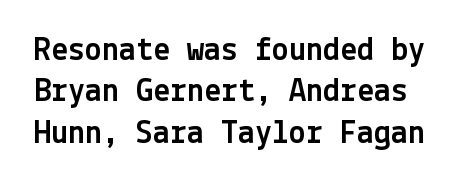
The image shows 34 px sans-serif type, upright; set line spacing 1.22x, normal letter spacing, not underlined; a medium x-height.
